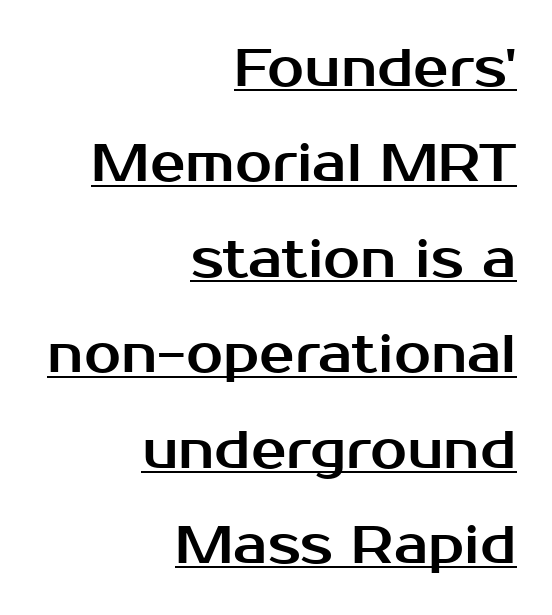
Q: Is the text italic (slanted)? A: No, it is upright.
Q: Is the typeface a serif or a sans-serif typeface? A: Sans-serif.
Q: Is the text underlined? A: Yes.
Q: How is the paragraph aligned? A: Right-aligned.
Q: Is the spacing between letters normal or unusually wide? A: Normal.
Q: Width (condensed, normal, or wide)? A: Normal.
Q: Stroke contrast? A: Medium.
Q: x-height? A: Medium.
Q: Monospaced? A: No.
